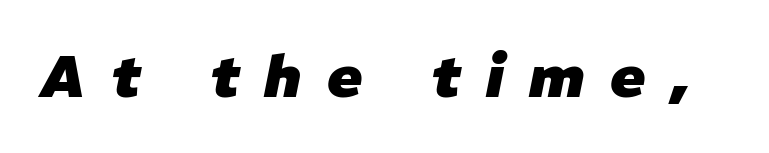
The image shows 58 px heavy type, italic (leaning right); set unusually wide letter spacing (+0.44 em), not underlined; low stroke contrast and a medium x-height.
